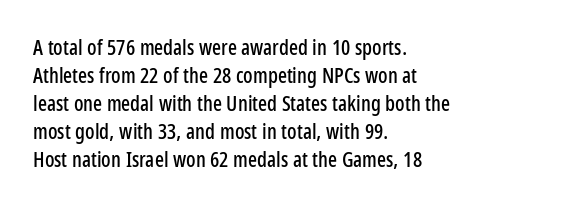
{"italic": "no", "underline": "no", "align": "left", "line_spacing": "normal", "line_spacing_ratio": 1.33, "letter_spacing": "normal", "letter_spacing_em": 0.0, "glyph_px": 21}
